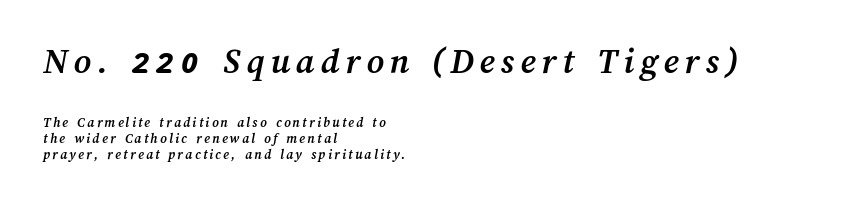
Q: Is the text bold? A: Yes.
Q: Is the text underlined? A: No.
Q: How is the paragraph aligned? A: Left-aligned.
Q: Is the spacing between lines tight, normal or loose? A: Tight.
Q: Which block of text is set in a larger size, the first (top) or the second (bottom)? A: The first (top) one.
Q: Width (condensed, normal, or wide)? A: Normal.
Q: Stroke contrast? A: Medium.
Q: x-height? A: Medium.
Q: Monospaced? A: No.
